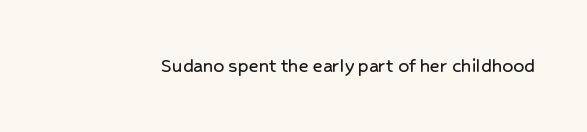
The image shows 21 px text type, upright; set normal letter spacing, not underlined.
